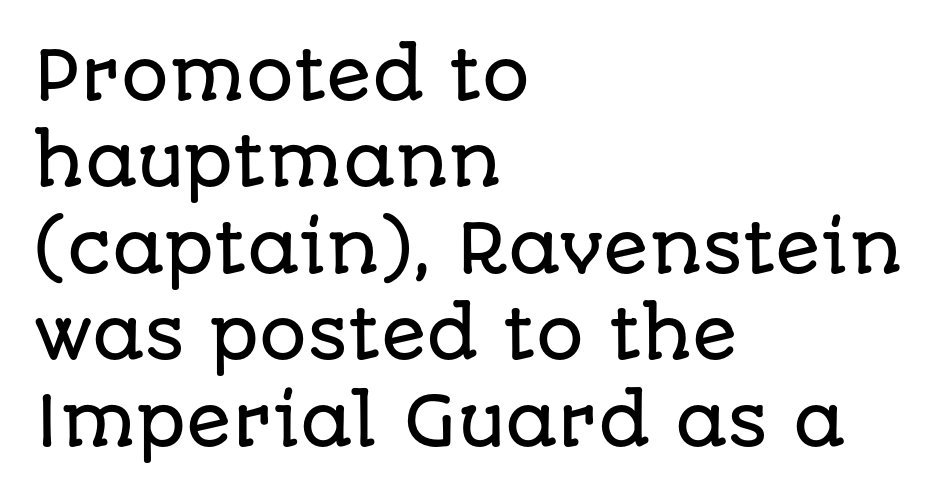
Is this a fixed-width face? No — the glyphs have proportional, varying widths. The letters stand straight up with perfectly vertical stems. Reading down the column, the eye jumps a familiar distance to each next line. A clean baseline with only descenders dipping below it. Typographically, this falls in the sans-serif category.
